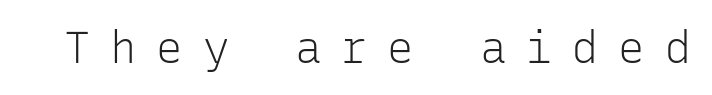
The image shows 44 px light sans-serif type, upright, monospaced; set unusually wide letter spacing (+0.45 em), not underlined; low stroke contrast and a medium x-height.
